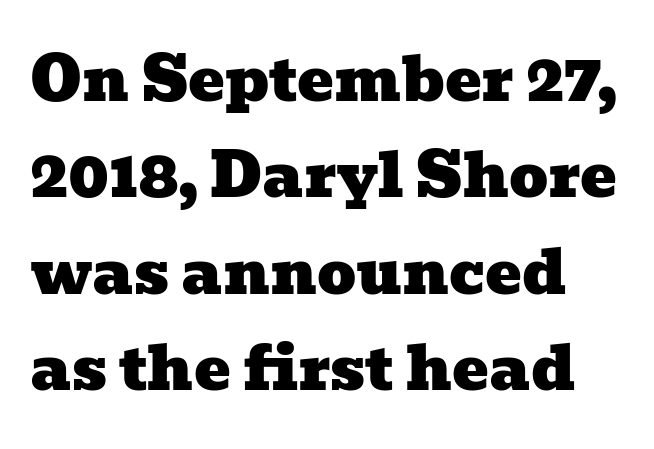
The image shows 61 px wide serif type; set normal line spacing (1.58x), normal letter spacing, not underlined; low stroke contrast and a medium x-height.
